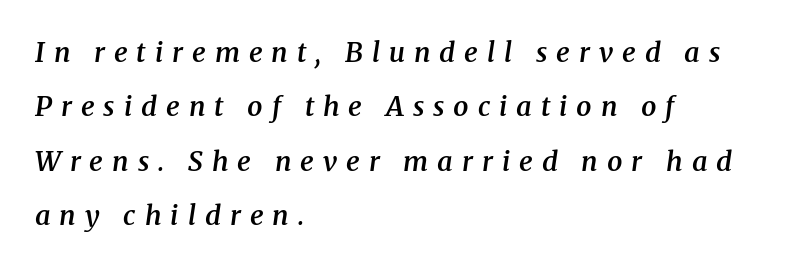
Q: Is the text bold? A: Semi-bold.
Q: Is the text italic (slanted)? A: Yes, it leans right by about 8 degrees.
Q: Is the text underlined? A: No.
Q: How is the paragraph aligned? A: Left-aligned.
Q: Is the spacing between letters normal or unusually wide? A: Unusually wide.
Q: Is the spacing between lines tight, normal or loose? A: Loose.
